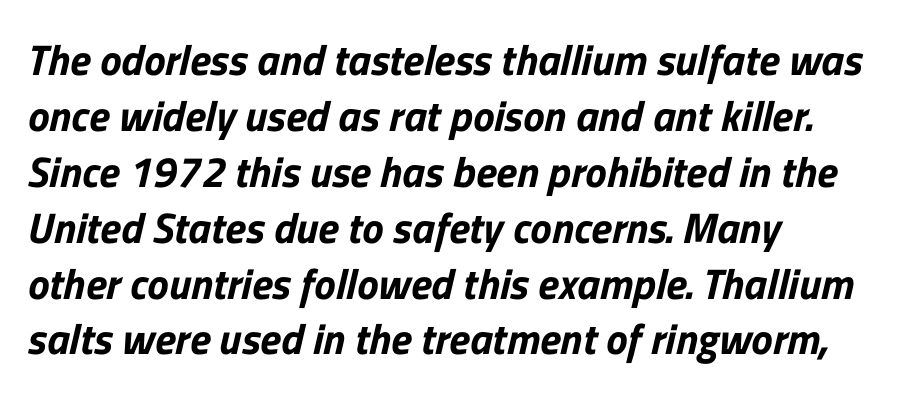
{"serif": "no", "width": "normal", "stroke_contrast": "low", "x_height": "medium", "monospaced": "no", "underline": "no", "align": "left", "line_spacing": "normal", "line_spacing_ratio": 1.3, "letter_spacing": "normal", "letter_spacing_em": 0.0, "glyph_px": 43}
